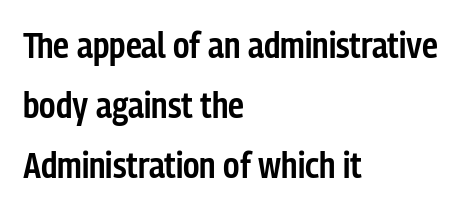
You could not count columns in this text — the font is proportionally spaced. Strokes here are thickened, but only to semibold level. Descender tails drop into unmarked territory. This sample keeps an unexceptional amount of space between lines. Between one letter and the next there's only the usual sliver of space. Layout note: lines flush left.
